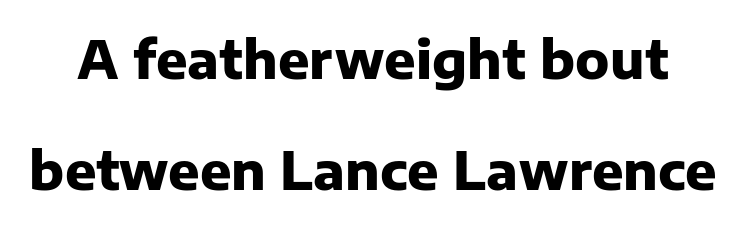
Q: Is the text bold? A: Yes.
Q: Is the text italic (slanted)? A: No, it is upright.
Q: Is the typeface a serif or a sans-serif typeface? A: Sans-serif.
Q: Is the text underlined? A: No.
Q: Is the spacing between letters normal or unusually wide? A: Normal.
Q: Is the spacing between lines tight, normal or loose? A: Loose.
Q: Width (condensed, normal, or wide)? A: Normal.
Q: Stroke contrast? A: Low.
Q: x-height? A: Medium.
Q: Monospaced? A: No.
